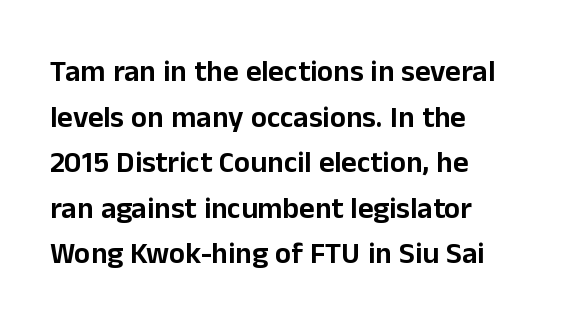
The image shows 30 px sans-serif type, upright; set normal line spacing (1.52x), normal letter spacing, not underlined; low stroke contrast and a medium x-height.
